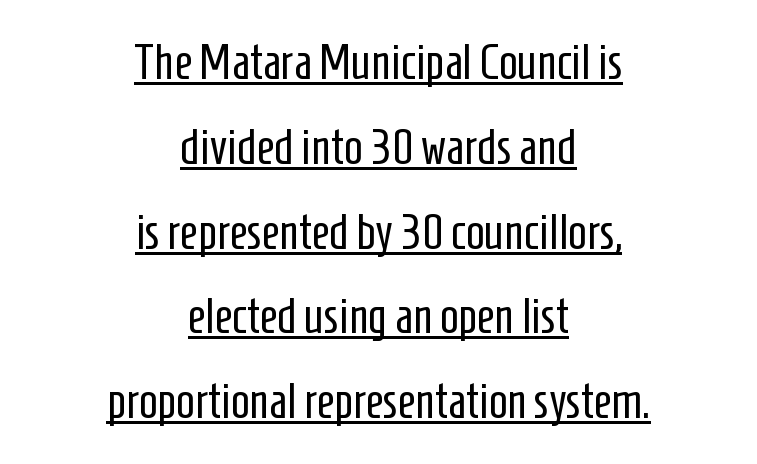
The image shows 49 px regular-weight, condensed sans-serif type, upright; set centered, line spacing 1.73x, normal letter spacing, underlined; low stroke contrast and a medium x-height.
